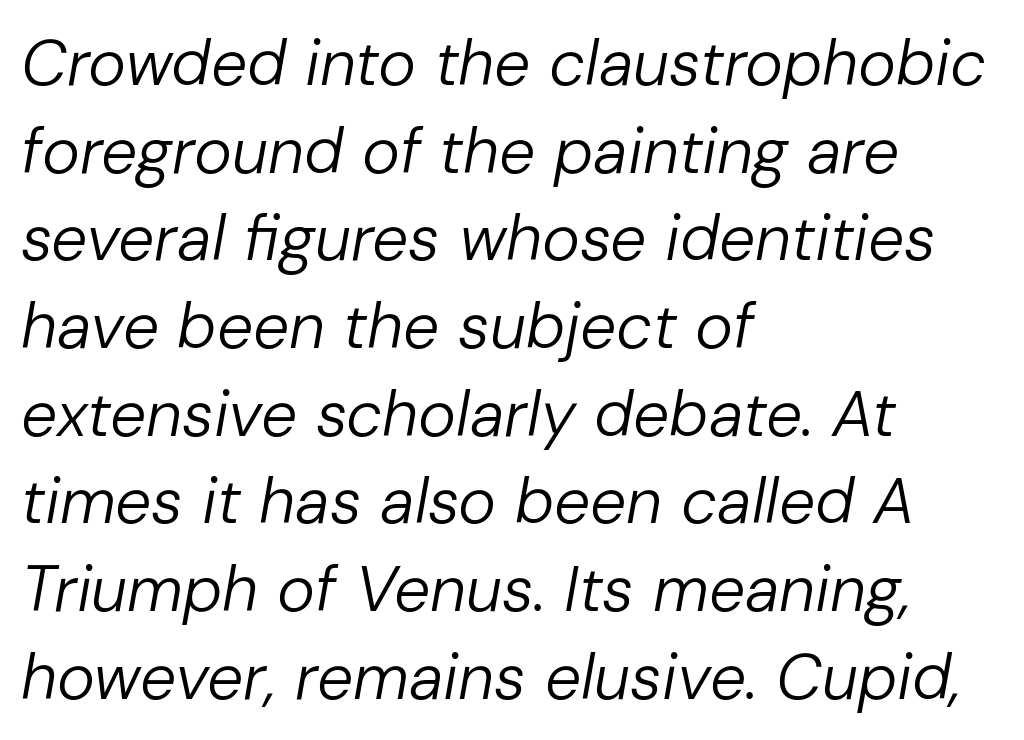
The image shows 64 px regular-weight type, italic (leaning right); set left-aligned, normal line spacing (1.37x), normal letter spacing, not underlined; low stroke contrast and a medium x-height.
